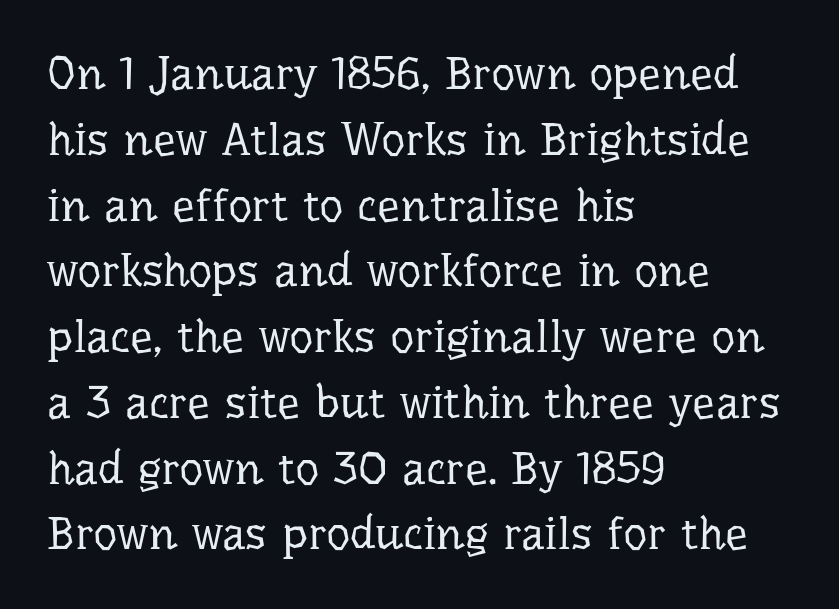
{"serif": "yes", "italic": "no", "bold": "no", "weight": "regular", "width": "normal", "stroke_contrast": "low", "x_height": "medium", "monospaced": "no", "underline": "no", "align": "left", "line_spacing": "normal", "line_spacing_ratio": 1.43, "letter_spacing": "normal", "letter_spacing_em": 0.0, "glyph_px": 46}
